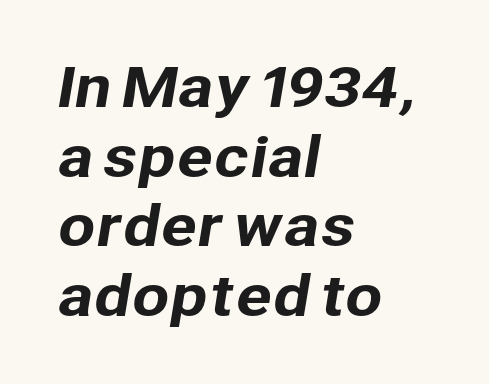
The image shows 54 px sans-serif type; set left-aligned, normal line spacing (1.29x), normal letter spacing, not underlined; low stroke contrast and a medium x-height.
